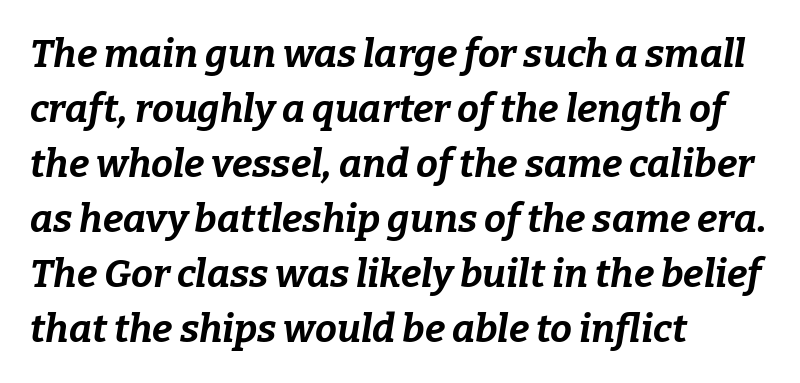
Does the lettering tilt? It does — this is italic. Evenly set lines give the paragraph a standard silhouette. Each line starts at the same left margin while the right side varies. Has an underline been added? It has not.
